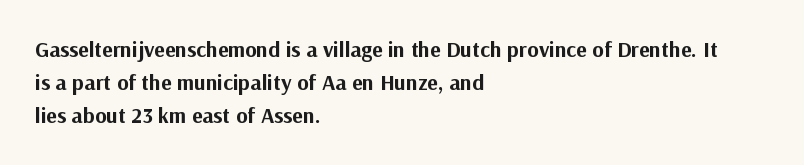
The image shows 22 px bold type, upright; set left-aligned, normal line spacing (1.51x), normal letter spacing, not underlined.
